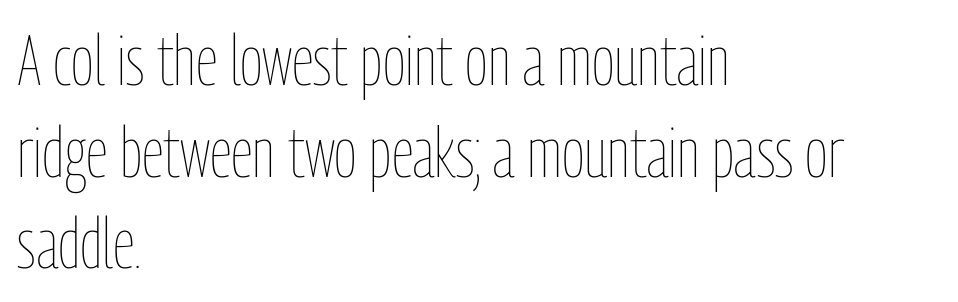
{"italic": "no", "bold": "no", "weight": "thin", "width": "condensed", "stroke_contrast": "low", "x_height": "medium", "monospaced": "no", "underline": "no", "align": "left", "line_spacing": "normal", "line_spacing_ratio": 1.31, "letter_spacing": "normal", "letter_spacing_em": 0.0, "glyph_px": 70}
